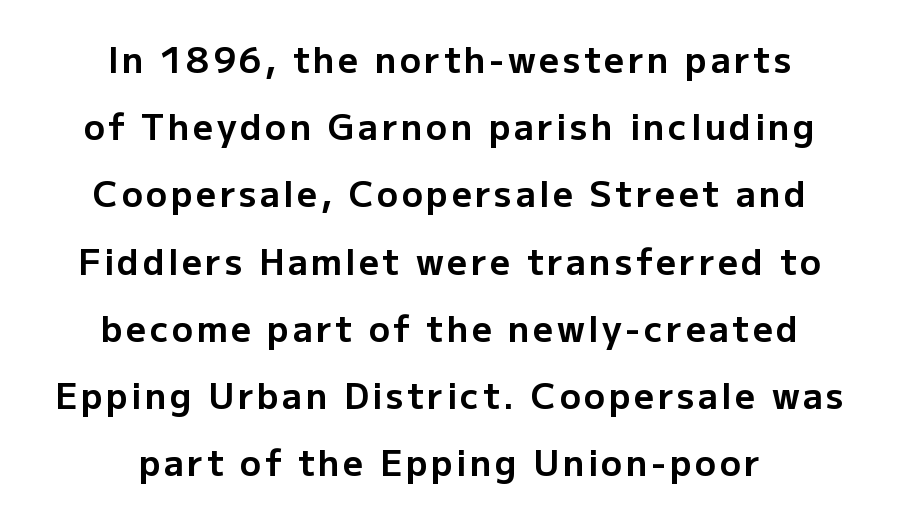
{"serif": "no", "italic": "no", "bold": "yes", "weight": "bold", "width": "normal", "stroke_contrast": "low", "x_height": "medium", "monospaced": "no", "underline": "no", "align": "center", "line_spacing": "loose", "line_spacing_ratio": 1.92, "glyph_px": 35}
